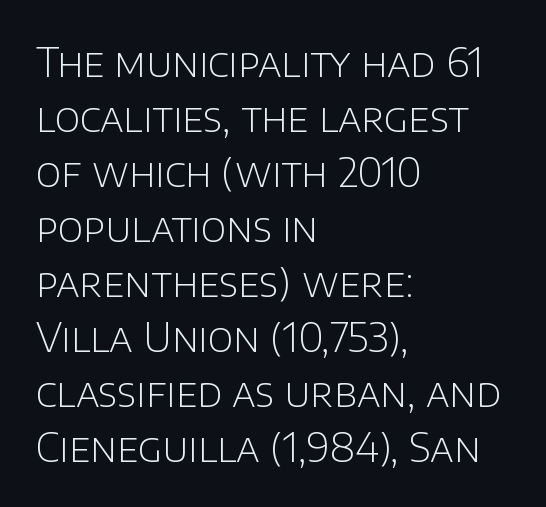
Any mark beneath the type? The region is blank. Italic? Not at all — the glyphs are vertical. Weight: regular or lighter. In terms of letterform style, serifs are entirely absent. Standard letterfit; no display-style spreading of the glyphs. Horizontally, the lines are justified to the leading edge only.
